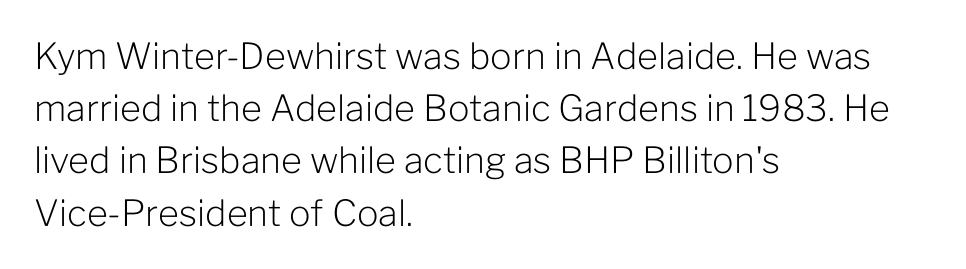
The passage shown is typed in a proportional face where columns would drift. A typesetter would call this leading conventional body-copy spacing. When letters stand straight like this, we call the style roman or upright. Decoration check: the copy has no underline.
